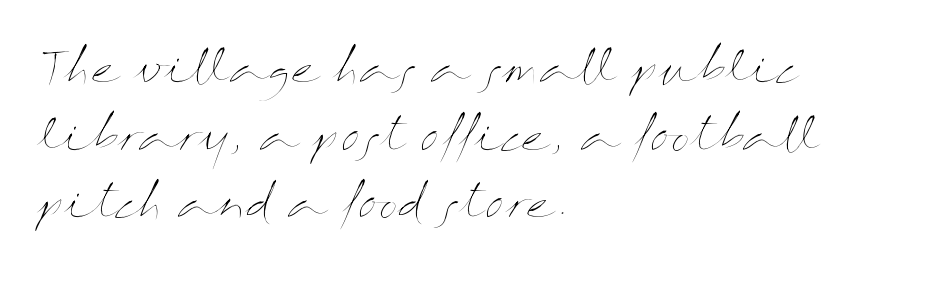
The image shows 43 px thin, wide type; set left-aligned, normal line spacing (1.57x), normal letter spacing, not underlined; medium stroke contrast and a medium x-height.
